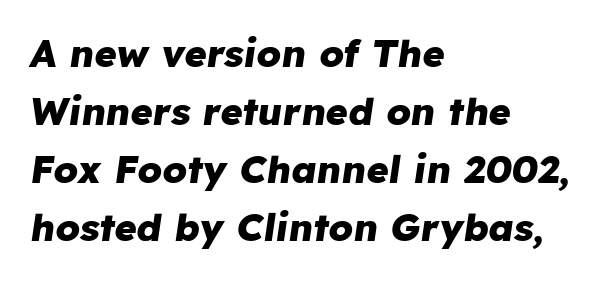
Q: Is the text bold? A: Yes.
Q: Is the text italic (slanted)? A: Yes, it leans right by about 8 degrees.
Q: Is the text underlined? A: No.
Q: How is the paragraph aligned? A: Left-aligned.
Q: Is the spacing between letters normal or unusually wide? A: Normal.
Q: Is the spacing between lines tight, normal or loose? A: Normal.
Q: Width (condensed, normal, or wide)? A: Normal.
Q: Stroke contrast? A: Low.
Q: x-height? A: Medium.
Q: Monospaced? A: No.
